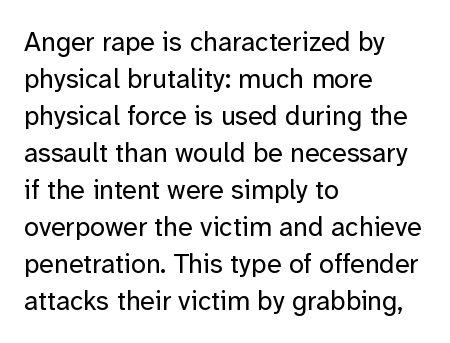
{"italic": "no", "bold": "no", "underline": "no", "align": "left", "line_spacing": "normal", "line_spacing_ratio": 1.37, "letter_spacing": "normal", "letter_spacing_em": 0.0, "glyph_px": 27}
